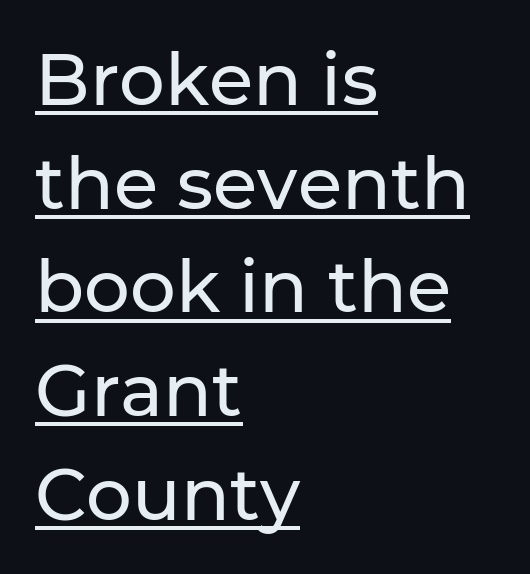
The image shows 72 px sans-serif type, upright; set left-aligned, normal line spacing (1.44x), normal letter spacing, underlined; low stroke contrast and a medium x-height.
